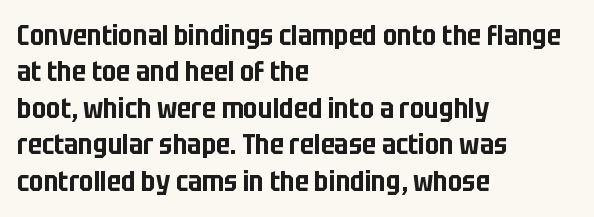
The image shows 28 px condensed sans-serif type, upright; set left-aligned, normal line spacing (1.3x), normal letter spacing, not underlined; low stroke contrast and a large x-height.
